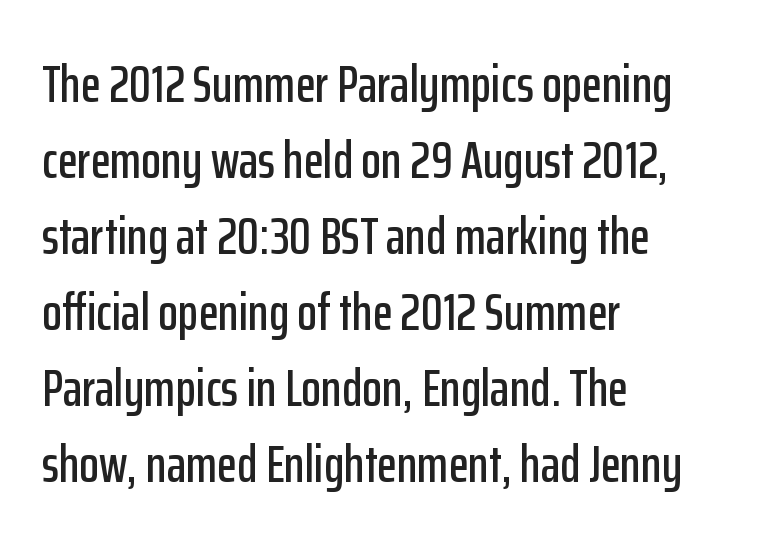
{"serif": "no", "italic": "no", "width": "condensed", "stroke_contrast": "low", "x_height": "medium", "monospaced": "no", "underline": "no", "align": "left", "line_spacing": "normal", "line_spacing_ratio": 1.46, "letter_spacing": "normal", "letter_spacing_em": 0.0, "glyph_px": 52}
